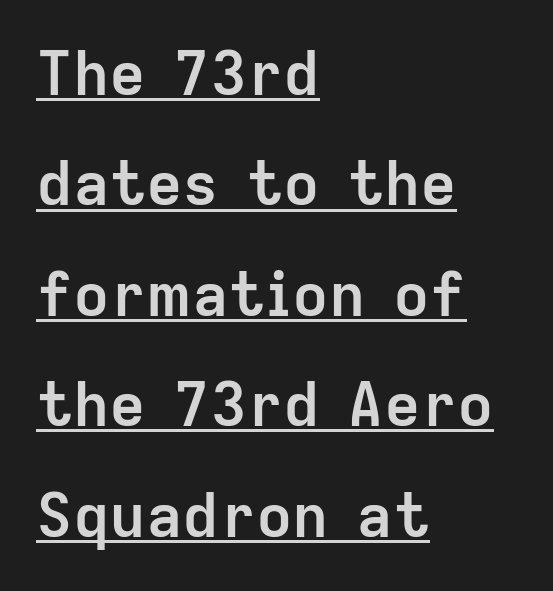
Q: Is the text bold? A: Yes.
Q: Is the text italic (slanted)? A: No, it is upright.
Q: Is the typeface a serif or a sans-serif typeface? A: Sans-serif.
Q: Is the text underlined? A: Yes.
Q: How is the paragraph aligned? A: Left-aligned.
Q: Is the spacing between letters normal or unusually wide? A: Normal.
Q: Width (condensed, normal, or wide)? A: Normal.
Q: Stroke contrast? A: Low.
Q: x-height? A: Medium.
Q: Monospaced? A: No.
